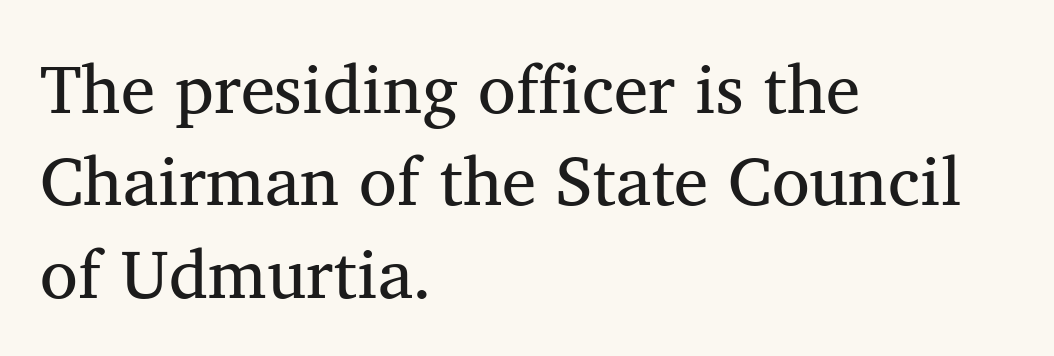
The image shows 69 px regular-weight serif type; set left-aligned, normal line spacing (1.34x), normal letter spacing, not underlined; medium stroke contrast and a medium x-height.
